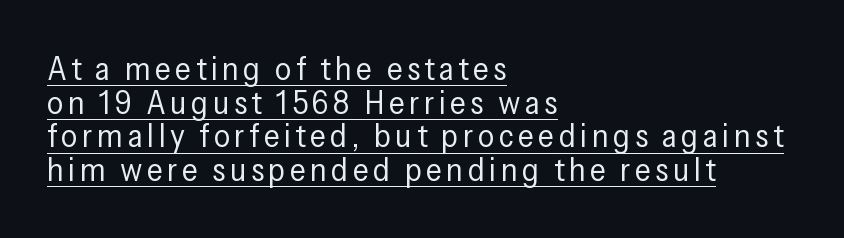
Q: Is the text bold? A: No.
Q: Is the text italic (slanted)? A: No, it is upright.
Q: Is the typeface a serif or a sans-serif typeface? A: Sans-serif.
Q: Is the text underlined? A: Yes.
Q: How is the paragraph aligned? A: Left-aligned.
Q: Is the spacing between lines tight, normal or loose? A: Tight.
Q: Width (condensed, normal, or wide)? A: Condensed.
Q: Stroke contrast? A: Low.
Q: x-height? A: Medium.
Q: Monospaced? A: No.
